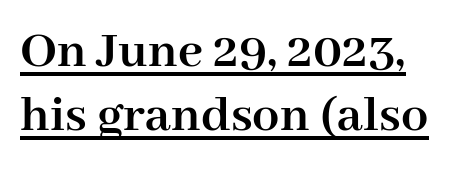
The image shows 54 px semibold serif type, upright; set line spacing 1.18x, normal letter spacing, underlined; high stroke contrast and a medium x-height.
